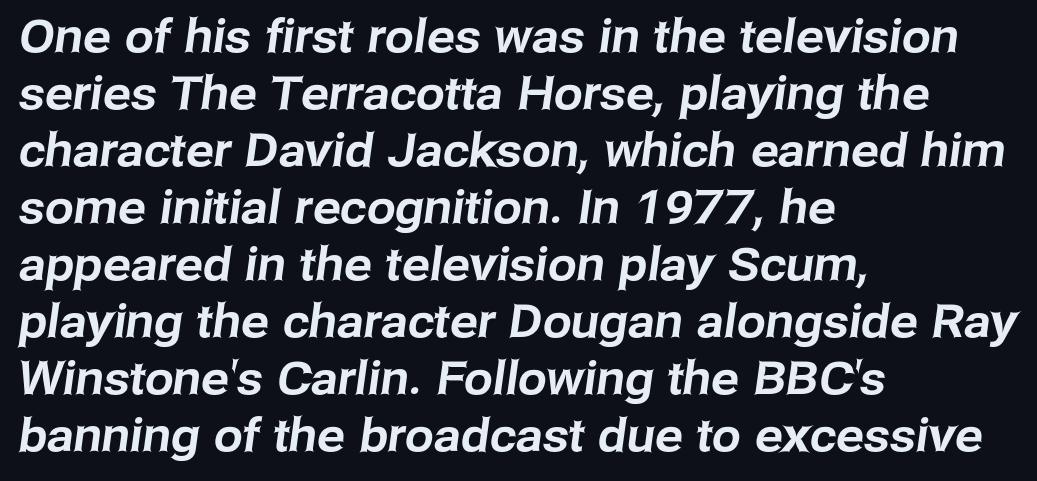
{"serif": "no", "width": "normal", "stroke_contrast": "low", "x_height": "medium", "monospaced": "no", "underline": "no", "align": "left", "line_spacing_ratio": 1.24, "letter_spacing": "normal", "letter_spacing_em": 0.0, "glyph_px": 46}
